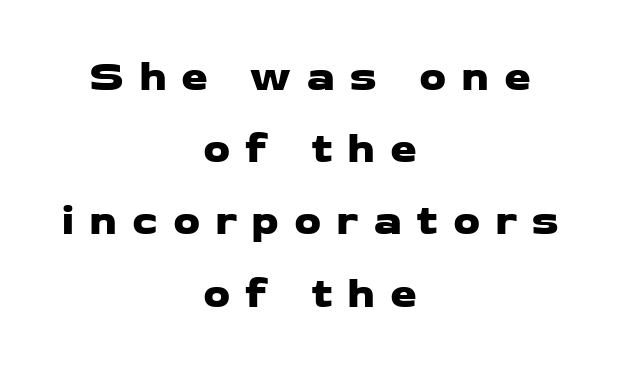
Q: Is the typeface a serif or a sans-serif typeface? A: Sans-serif.
Q: Is the text underlined? A: No.
Q: How is the paragraph aligned? A: Centered.
Q: Is the spacing between letters normal or unusually wide? A: Unusually wide.
Q: Is the spacing between lines tight, normal or loose? A: Normal.
Q: Width (condensed, normal, or wide)? A: Wide.
Q: Stroke contrast? A: Low.
Q: x-height? A: Medium.
Q: Monospaced? A: No.
